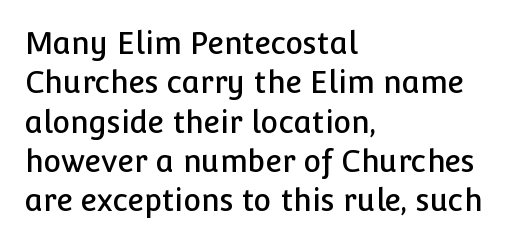
The image shows 30 px sans-serif type, upright; set left-aligned, normal line spacing (1.31x), normal letter spacing, not underlined; low stroke contrast and a medium x-height.
